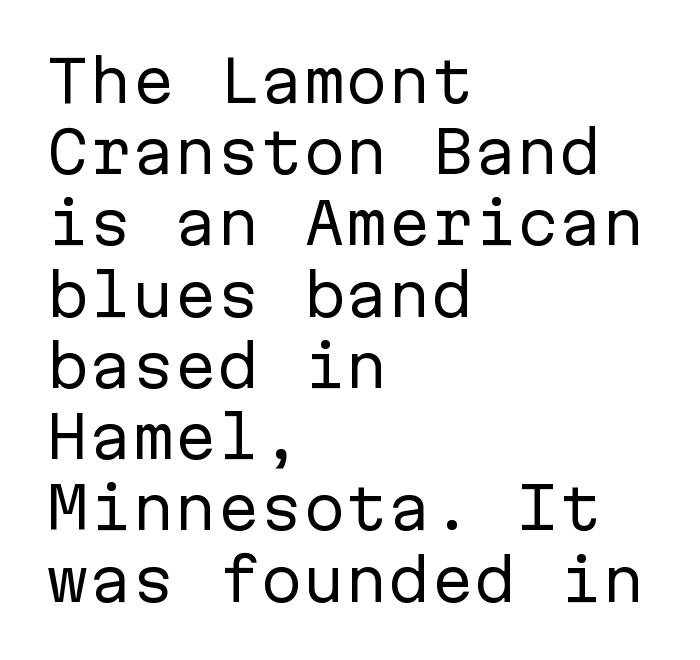
The image shows 57 px regular-weight sans-serif type, upright, monospaced; set left-aligned, normal line spacing (1.25x), normal letter spacing, not underlined; low stroke contrast and a medium x-height.
